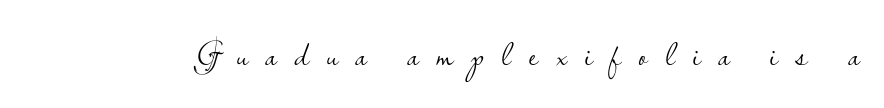
{"serif": "no", "bold": "no", "weight": "light", "width": "normal", "stroke_contrast": "low", "x_height": "small", "monospaced": "no", "underline": "no", "letter_spacing": "wide", "letter_spacing_em": 0.49, "glyph_px": 36}
